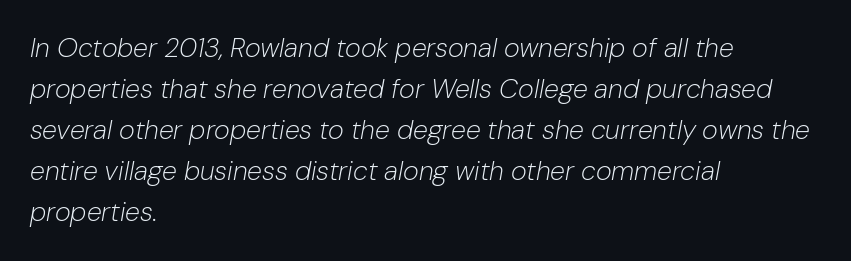
The image shows 27 px text type, italic (leaning right); set left-aligned, normal line spacing (1.52x), normal letter spacing, not underlined.
